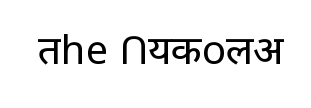
The image shows 40 px regular-weight sans-serif type, upright; set normal letter spacing, not underlined; low stroke contrast and a large x-height.
